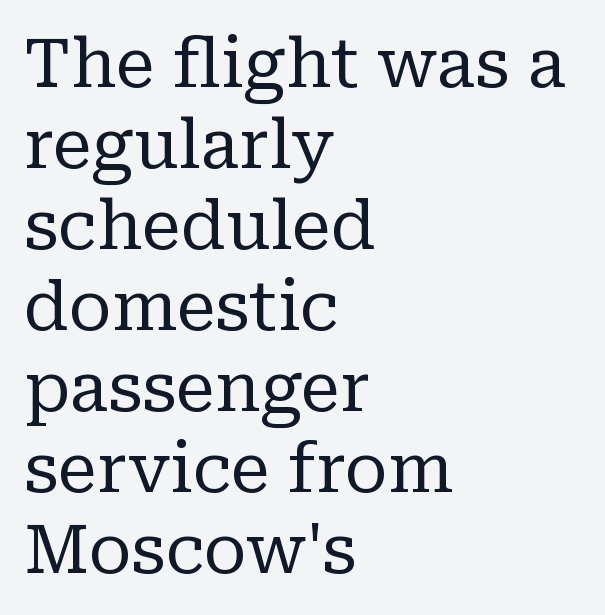
Letter spacing: default. Vertical stems look standard width or narrower in stroke. Left-aligned paragraph, ragged on the right. These lines are rendered in a variable-pitch font.
